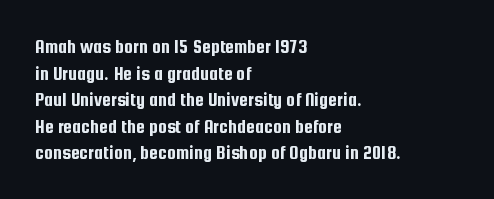
The image shows 20 px text type, upright; set left-aligned, normal line spacing (1.33x), normal letter spacing, not underlined.
